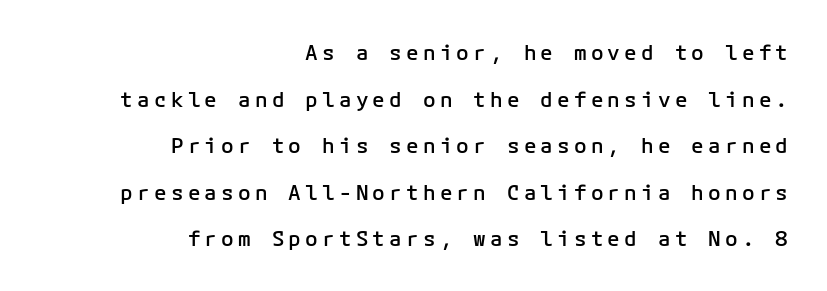
A bit beefed up — I'd call it semibold rather than bold. Descender tails drop into unmarked territory. The specimen reads as upright at a glance. Line ends are locked; line starts wander. Reading down the column, the eye jumps a long way to each next line.
